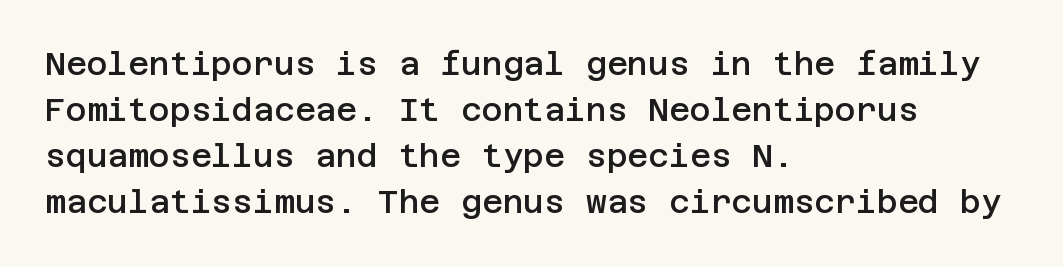
Q: Is the text bold? A: Semi-bold.
Q: Is the text italic (slanted)? A: No, it is upright.
Q: Is the typeface a serif or a sans-serif typeface? A: Sans-serif.
Q: Is the text underlined? A: No.
Q: How is the paragraph aligned? A: Left-aligned.
Q: Is the spacing between letters normal or unusually wide? A: Normal.
Q: Is the spacing between lines tight, normal or loose? A: Normal.
Q: Width (condensed, normal, or wide)? A: Normal.
Q: Stroke contrast? A: Low.
Q: x-height? A: Large.
